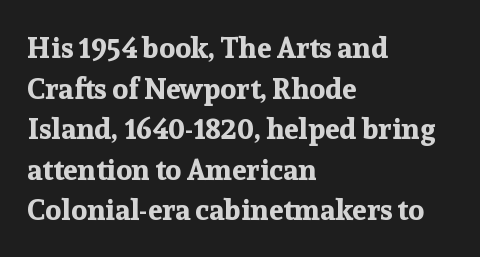
Q: Is the text bold? A: Yes.
Q: Is the text italic (slanted)? A: No, it is upright.
Q: Is the typeface a serif or a sans-serif typeface? A: Serif.
Q: Is the text underlined? A: No.
Q: How is the paragraph aligned? A: Left-aligned.
Q: Is the spacing between letters normal or unusually wide? A: Normal.
Q: Is the spacing between lines tight, normal or loose? A: Normal.
Q: Width (condensed, normal, or wide)? A: Normal.
Q: Stroke contrast? A: Low.
Q: x-height? A: Medium.
Q: Monospaced? A: No.
